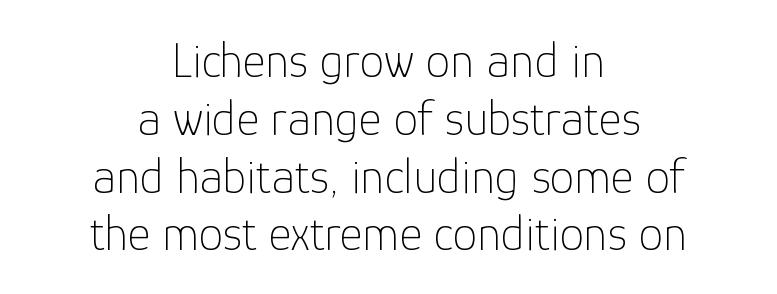
The image shows 49 px thin sans-serif type, upright; set centered, line spacing 1.18x, normal letter spacing, not underlined; low stroke contrast and a medium x-height.
